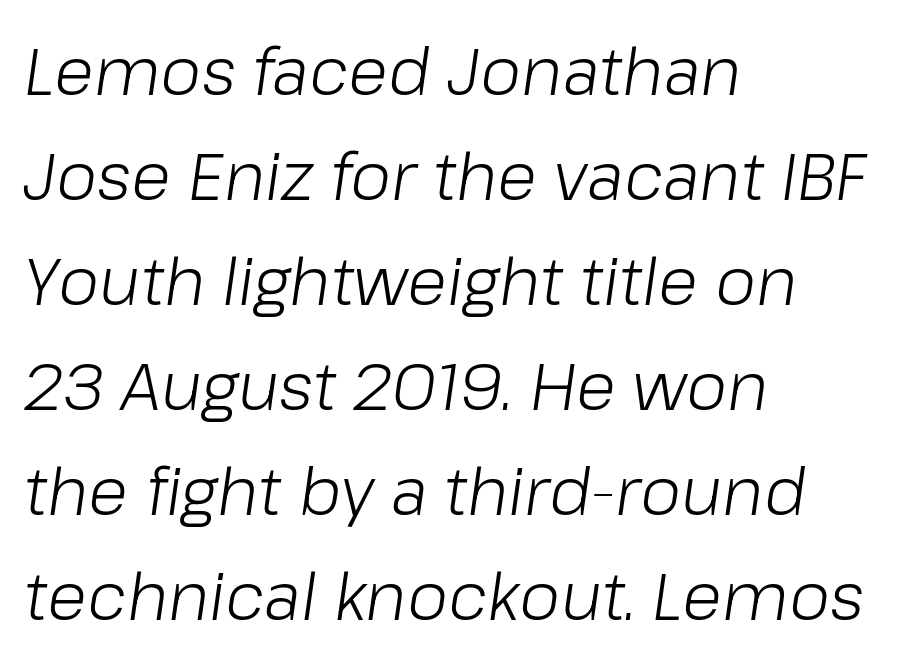
{"italic": "yes", "lean": "right", "slant_degrees": 8, "bold": "no", "weight": "light", "width": "normal", "stroke_contrast": "low", "x_height": "medium", "monospaced": "no", "underline": "no", "align": "left", "line_spacing": "normal", "line_spacing_ratio": 1.59, "letter_spacing": "normal", "letter_spacing_em": 0.0, "glyph_px": 66}
